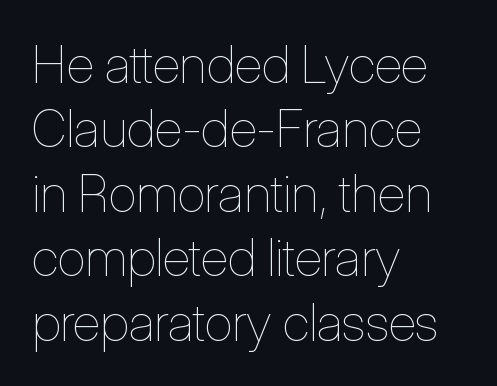
The image shows 52 px thin, condensed type, upright; set left-aligned, line spacing 1.24x, normal letter spacing, not underlined; low stroke contrast and a medium x-height.
